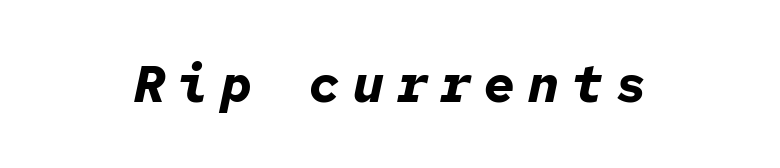
{"italic": "yes", "lean": "right", "slant_degrees": 12, "bold": "yes", "weight": "bold", "width": "normal", "stroke_contrast": "low", "x_height": "medium", "monospaced": "yes", "underline": "no", "letter_spacing": "wide", "letter_spacing_em": 0.26, "glyph_px": 51}
